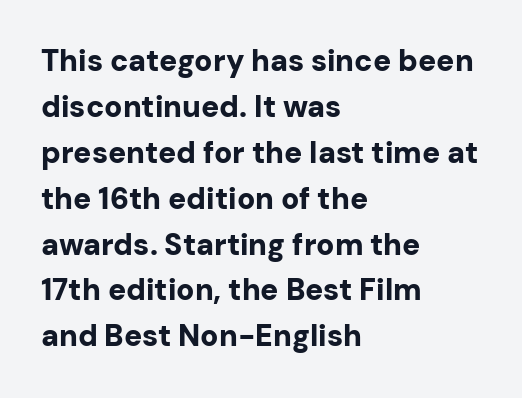
Q: Is the text bold? A: Yes.
Q: Is the text italic (slanted)? A: No, it is upright.
Q: Is the typeface a serif or a sans-serif typeface? A: Sans-serif.
Q: Is the text underlined? A: No.
Q: How is the paragraph aligned? A: Left-aligned.
Q: Is the spacing between letters normal or unusually wide? A: Normal.
Q: Is the spacing between lines tight, normal or loose? A: Normal.
Q: Width (condensed, normal, or wide)? A: Normal.
Q: Stroke contrast? A: Low.
Q: x-height? A: Medium.
Q: Monospaced? A: No.
